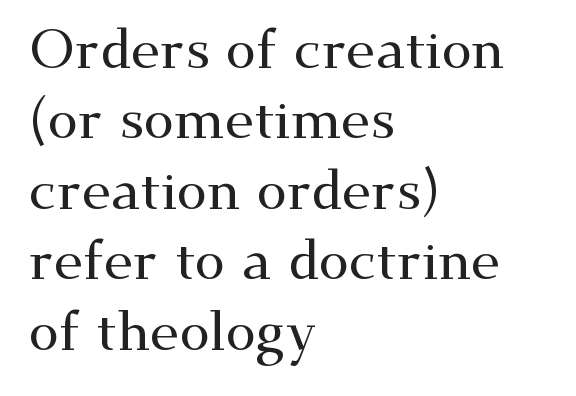
The image shows 55 px wide serif type, upright; set left-aligned, normal line spacing (1.28x), normal letter spacing, not underlined; medium stroke contrast and a small x-height.
